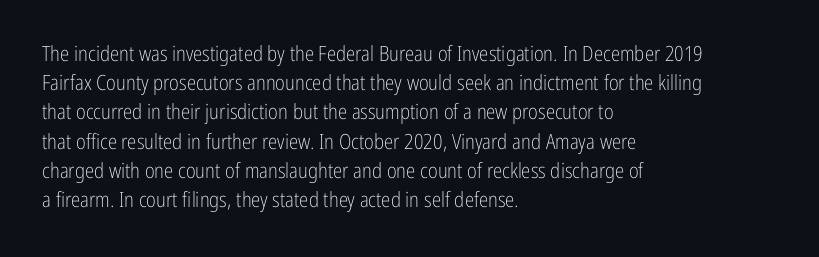
The image shows 21 px text type, upright; set left-aligned, normal line spacing (1.39x), normal letter spacing, not underlined.
